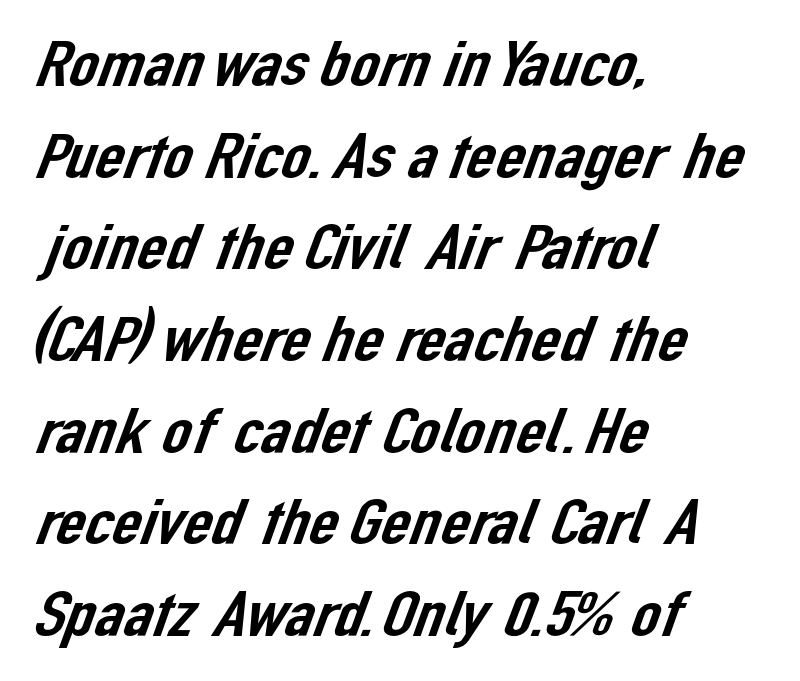
The specimen omits any rule beneath the text block's lines. Words appear dense and cohesive because spacing is normal. Visually the block forms a straight wall on the left and a jagged coastline on the right. The type family on display is of the sans-serif kind. Think of a printed novel: that variable character pitch is what you see here.
